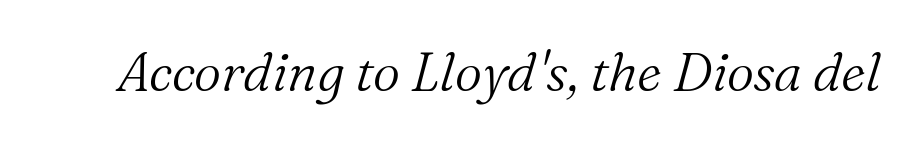
The image shows 53 px light serif type, italic (leaning right); set normal letter spacing, not underlined; medium stroke contrast and a medium x-height.
